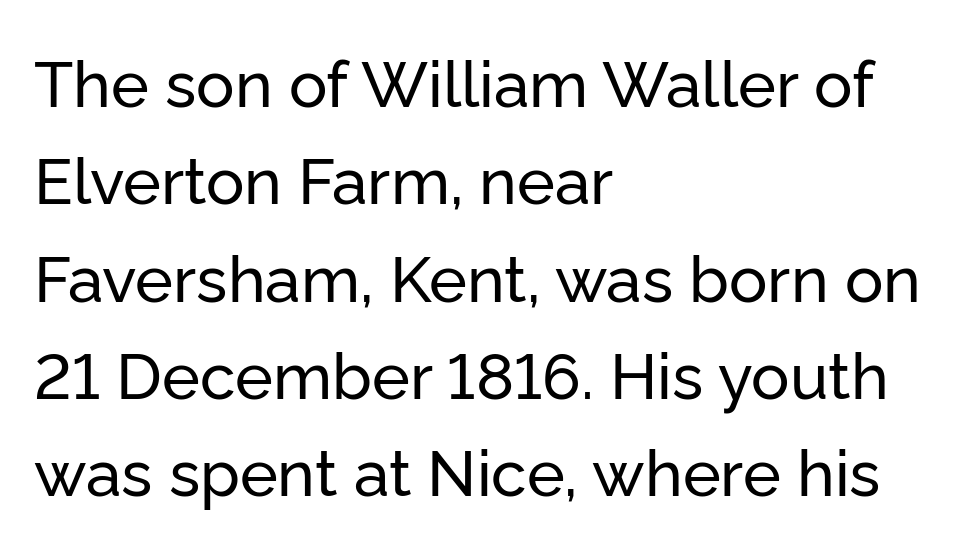
{"serif": "no", "italic": "no", "width": "normal", "stroke_contrast": "low", "x_height": "medium", "monospaced": "no", "underline": "no", "align": "left", "line_spacing": "normal", "line_spacing_ratio": 1.52, "letter_spacing": "normal", "letter_spacing_em": 0.0, "glyph_px": 64}
